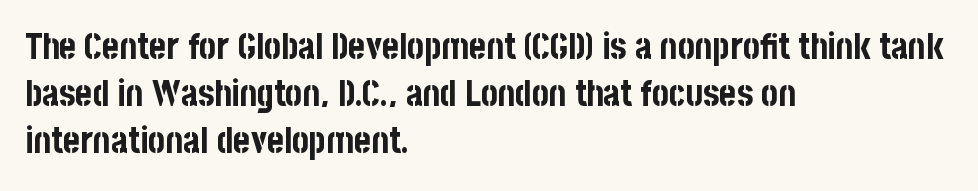
The image shows 36 px bold, condensed sans-serif type, upright; set left-aligned, normal line spacing (1.31x), normal letter spacing, not underlined; low stroke contrast and a large x-height.
